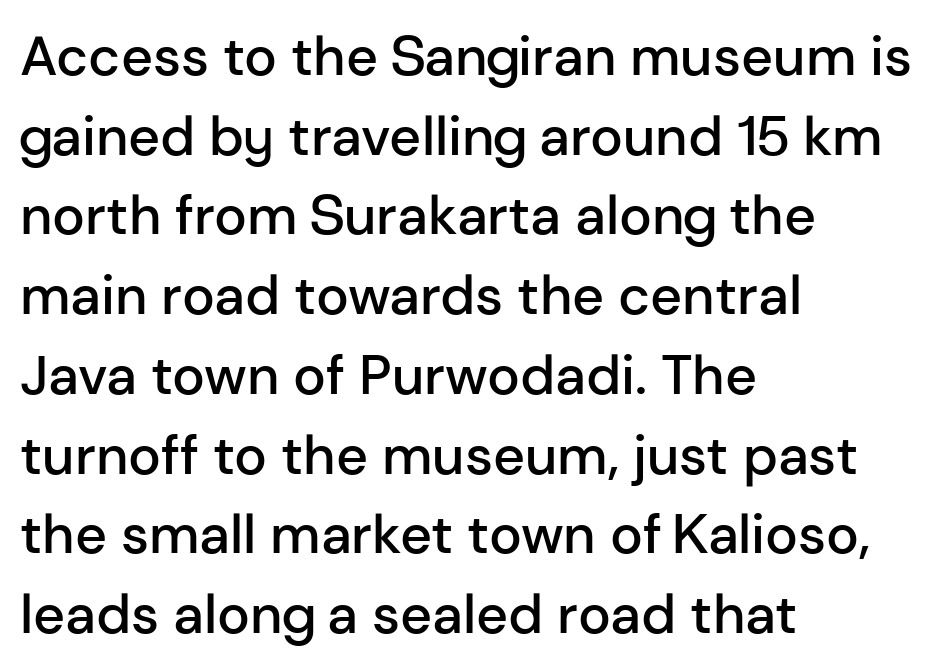
Q: Is the text bold? A: Semi-bold.
Q: Is the text italic (slanted)? A: No, it is upright.
Q: Is the typeface a serif or a sans-serif typeface? A: Sans-serif.
Q: Is the text underlined? A: No.
Q: How is the paragraph aligned? A: Left-aligned.
Q: Is the spacing between letters normal or unusually wide? A: Normal.
Q: Is the spacing between lines tight, normal or loose? A: Normal.
Q: Width (condensed, normal, or wide)? A: Normal.
Q: Stroke contrast? A: Low.
Q: x-height? A: Medium.
Q: Monospaced? A: No.
